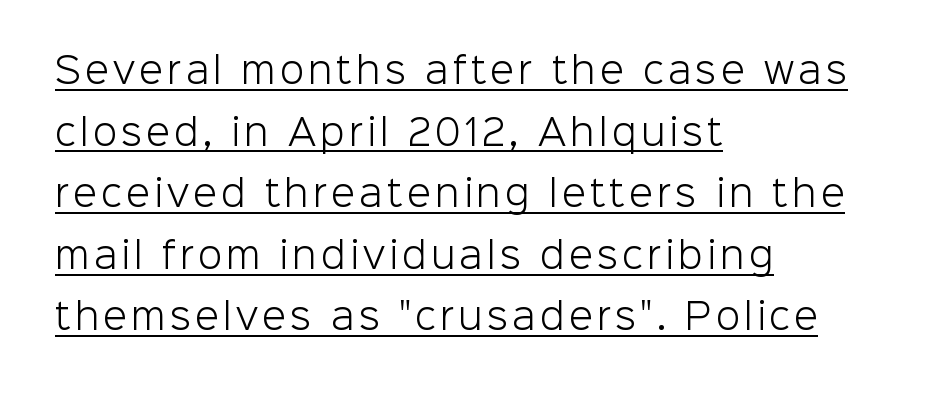
Q: Is the text bold? A: No.
Q: Is the text italic (slanted)? A: No, it is upright.
Q: Is the typeface a serif or a sans-serif typeface? A: Sans-serif.
Q: Is the text underlined? A: Yes.
Q: How is the paragraph aligned? A: Left-aligned.
Q: Width (condensed, normal, or wide)? A: Normal.
Q: Stroke contrast? A: Low.
Q: x-height? A: Medium.
Q: Monospaced? A: No.
